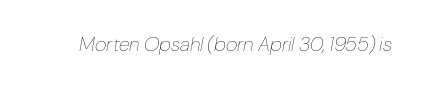
The image shows 20 px text type, italic (leaning right); set normal letter spacing, not underlined.
